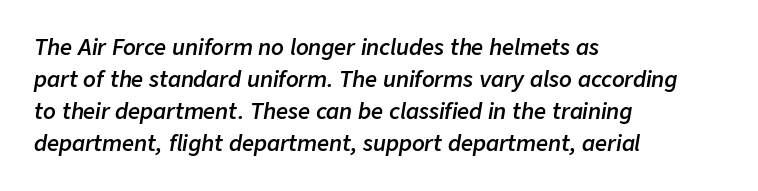
A typesetter would mark this as italic. If you measured baseline to baseline, you'd find a middling distance. The letters are semibold — heavier than regular but short of a full bold. Tracking here is standard; glyphs follow each other at the usual distance. Each row of text sits above clean, open space. The lines are quadded left.
